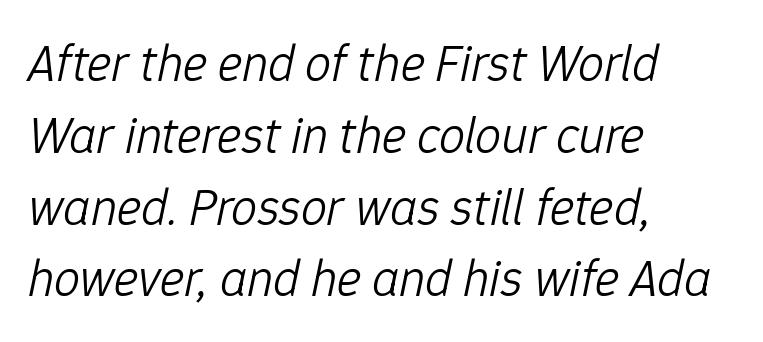
The passage shown is typed in a proportional face where columns would drift. A quiet, ordinary-to-light weight characterises the typeface. The gap between lines stays unmarked. Default kerning and tracking; the words read as compact shapes. These lines sit exactly where default settings would place them. Does the lettering tilt? It does — this is italic.
